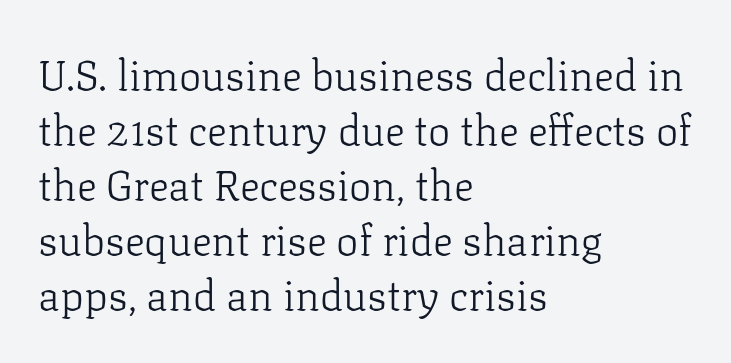
The image shows 42 px light serif type, upright; set left-aligned, normal line spacing (1.31x), normal letter spacing, not underlined; low stroke contrast and a medium x-height.
